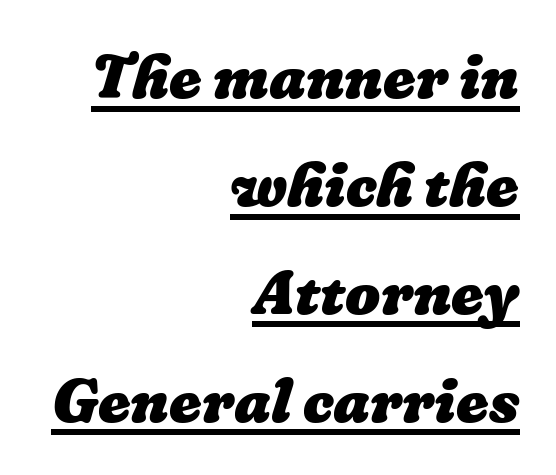
These lines are set flush right with a ragged left edge. Does extra space separate the letters? No, they use regular spacing. Caption: lettering with a line underneath. Proportional: the letters do not fall into vertical columns. As a designer I'd log this as weight 700, bold.
